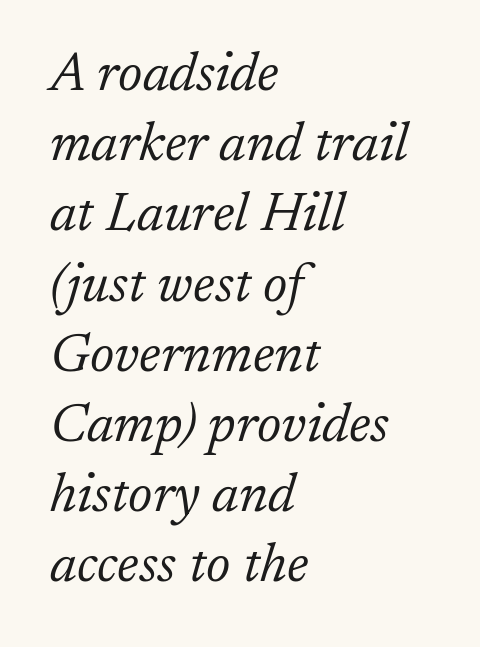
{"serif": "yes", "italic": "yes", "lean": "right", "slant_degrees": 17, "bold": "no", "weight": "light", "width": "normal", "stroke_contrast": "low", "x_height": "medium", "monospaced": "no", "underline": "no", "align": "left", "line_spacing": "normal", "line_spacing_ratio": 1.3, "letter_spacing": "normal", "letter_spacing_em": 0.0, "glyph_px": 54}
